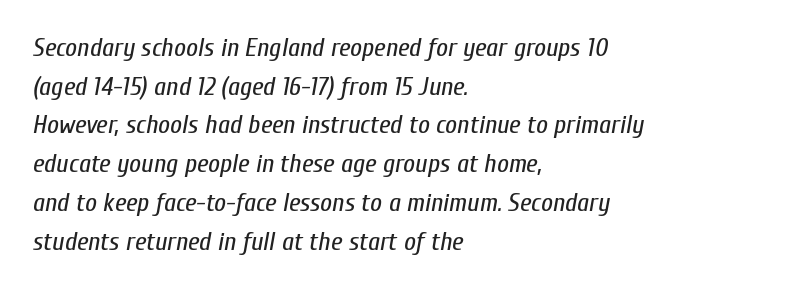
The image shows 26 px text type, italic (leaning right); set left-aligned, normal line spacing (1.49x), normal letter spacing, not underlined.
